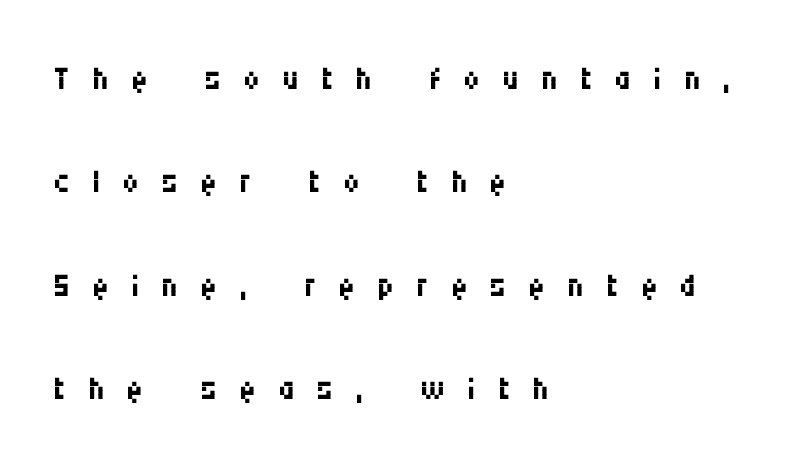
{"serif": "no", "italic": "no", "bold": "no", "weight": "regular", "width": "condensed", "stroke_contrast": "medium", "x_height": "large", "monospaced": "no", "underline": "no", "align": "left", "line_spacing": "loose", "line_spacing_ratio": 2.25, "letter_spacing": "wide", "letter_spacing_em": 0.48, "glyph_px": 46}
